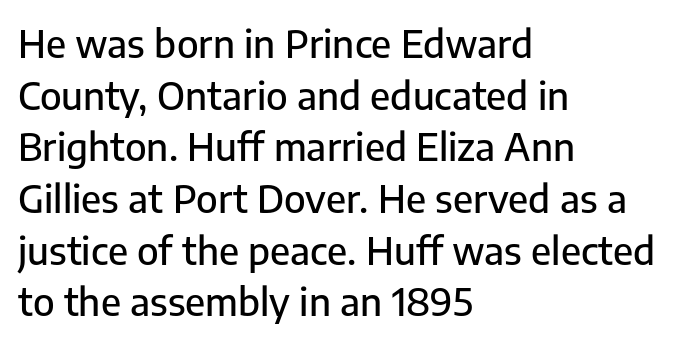
{"serif": "no", "italic": "no", "width": "normal", "stroke_contrast": "low", "x_height": "medium", "monospaced": "no", "underline": "no", "align": "left", "line_spacing": "normal", "line_spacing_ratio": 1.36, "letter_spacing": "normal", "letter_spacing_em": 0.0, "glyph_px": 38}
